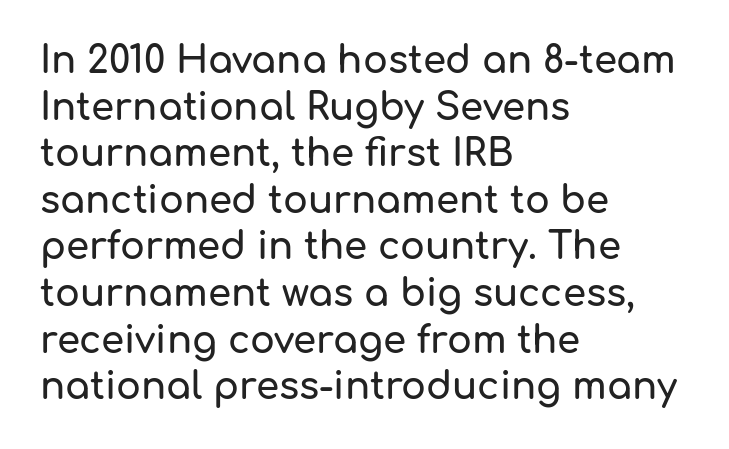
{"serif": "no", "italic": "no", "width": "normal", "stroke_contrast": "low", "x_height": "medium", "monospaced": "no", "underline": "no", "align": "left", "line_spacing": "normal", "line_spacing_ratio": 1.26, "letter_spacing": "normal", "letter_spacing_em": 0.0, "glyph_px": 37}
